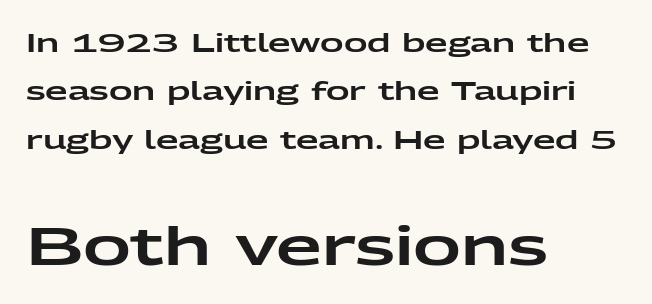
The image shows 53 px wide sans-serif type, upright; set left-aligned, line spacing 1.86x, normal letter spacing, not underlined; the second (bottom) block is 2.04x larger; low stroke contrast and a medium x-height.
